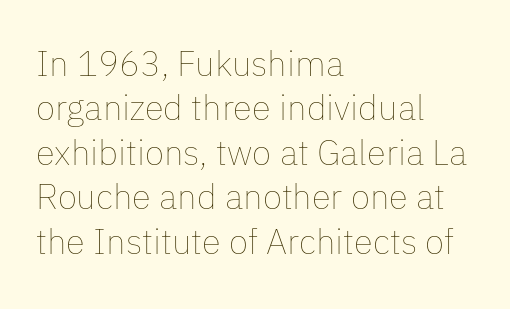
The image shows 35 px thin type, upright; set left-aligned, normal line spacing (1.27x), normal letter spacing, not underlined; low stroke contrast and a medium x-height.
